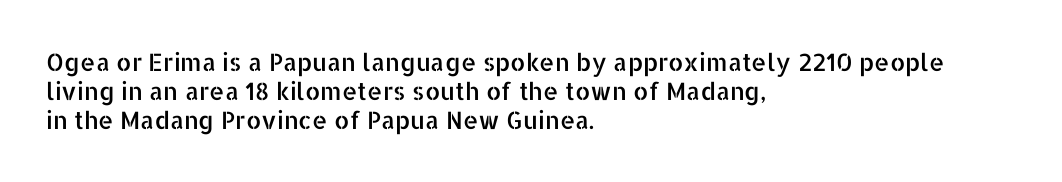
Q: Is the text italic (slanted)? A: No, it is upright.
Q: Is the text underlined? A: No.
Q: How is the paragraph aligned? A: Left-aligned.
Q: Is the spacing between letters normal or unusually wide? A: Normal.
